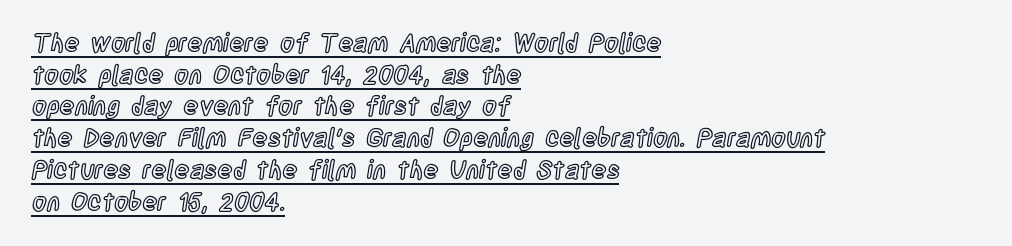
{"underline": "yes", "align": "left", "line_spacing": "normal", "line_spacing_ratio": 1.27, "letter_spacing": "normal", "letter_spacing_em": 0.0, "glyph_px": 25}
